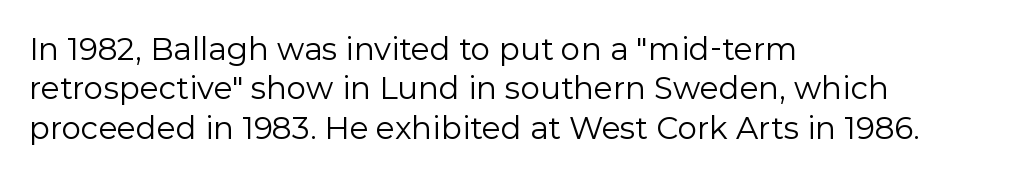
The font is comparable to plain body text, perhaps lighter. Do the characters align in a grid? No, the font is proportional. Every row of glyphs begins at an identical x-position on the left. Successive baselines arrive at the customary interval. The horizontal fit of the characters is conventional and even. Unlike a traditional serif, this face leaves its strokes unadorned.
